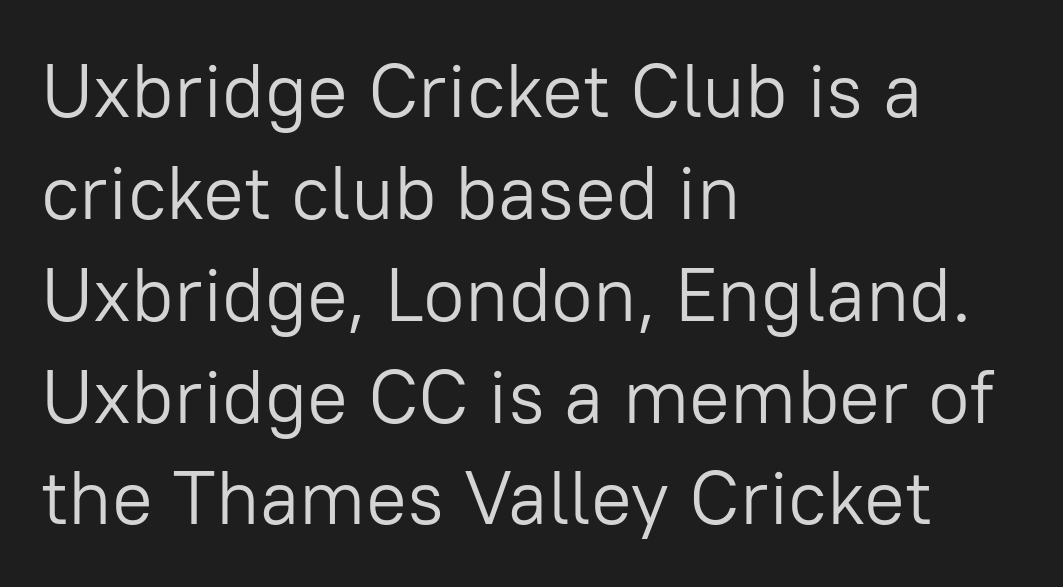
The image shows 76 px light sans-serif type, upright; set left-aligned, normal line spacing (1.34x), normal letter spacing, not underlined; low stroke contrast and a medium x-height.
